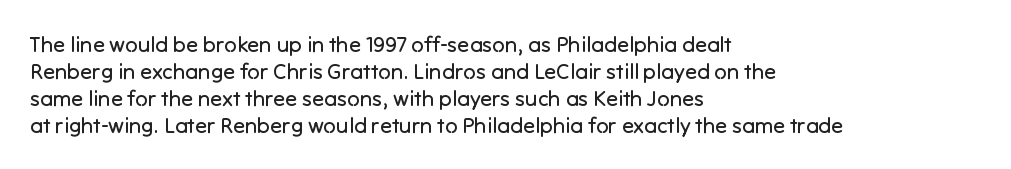
Honestly, the letter spacing is just normal — you wouldn't notice it. A student would call this left alignment; a typographer would say flush left, rag right. The font sits on the lighter half of the weight spectrum, regular included. Just letters on the line, the space beneath them empty.
